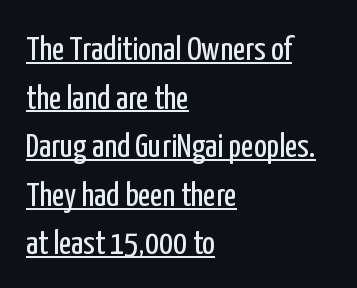
The image shows 34 px regular-weight, condensed sans-serif type, upright; set left-aligned, normal line spacing (1.43x), normal letter spacing, underlined; low stroke contrast and a medium x-height.
